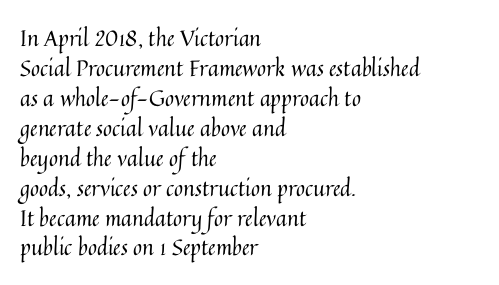
The image shows 22 px text type; set left-aligned, normal line spacing (1.36x), normal letter spacing, not underlined.
